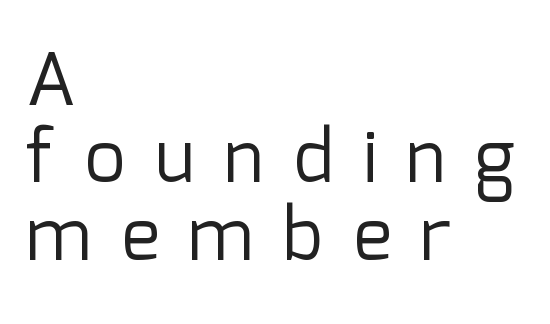
Q: Is the text bold? A: No.
Q: Is the text italic (slanted)? A: No, it is upright.
Q: Is the typeface a serif or a sans-serif typeface? A: Sans-serif.
Q: Is the text underlined? A: No.
Q: How is the paragraph aligned? A: Left-aligned.
Q: Is the spacing between letters normal or unusually wide? A: Unusually wide.
Q: Is the spacing between lines tight, normal or loose? A: Tight.
Q: Width (condensed, normal, or wide)? A: Normal.
Q: Stroke contrast? A: Low.
Q: x-height? A: Medium.
Q: Monospaced? A: No.
